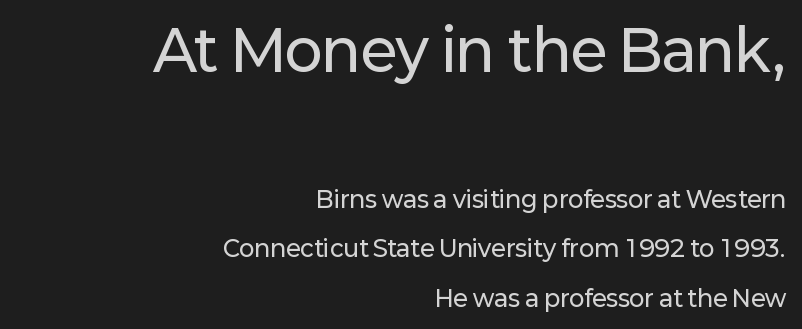
The image shows 57 px sans-serif type, upright; set right-aligned, loose line spacing (2.16x), normal letter spacing, not underlined; the first (top) block is 2.48x larger; low stroke contrast and a medium x-height.
